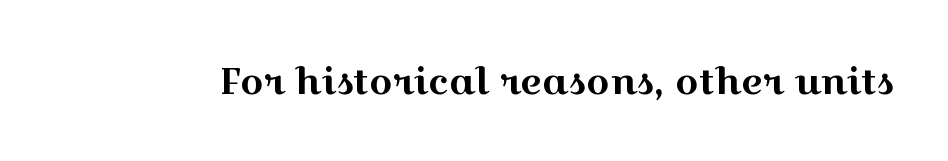
Q: Is the text italic (slanted)? A: No, it is upright.
Q: Is the typeface a serif or a sans-serif typeface? A: Serif.
Q: Is the text underlined? A: No.
Q: Is the spacing between letters normal or unusually wide? A: Normal.
Q: Width (condensed, normal, or wide)? A: Wide.
Q: x-height? A: Medium.
Q: Monospaced? A: No.
